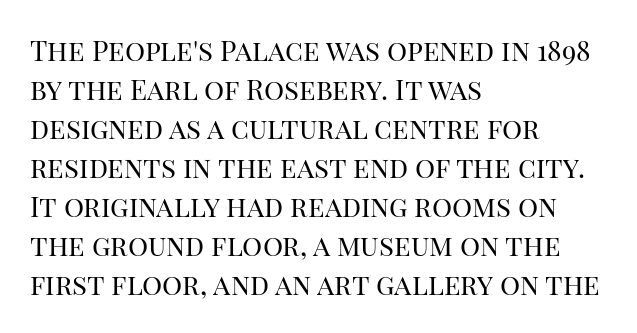
Vertical strokes here are truly vertical. The rendering uses a moderate line-height, typical for paragraphs. Words appear dense and cohesive because spacing is normal. Proportional: the letters do not fall into vertical columns. Check the space under the baseline: it is left empty.
